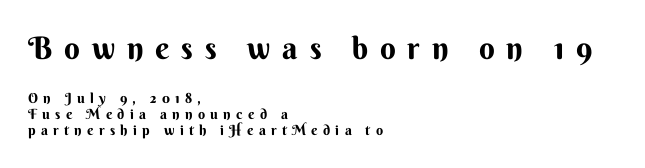
Varying glyph widths throughout — classic text-font behaviour. The gaps between neighbouring characters are conspicuously large. Short and long lines alike share a common starting point at left. Look at the glyph heights: the upper group is clearly the bigger setting. A bare baseline throughout the passage. Does the type have serifs? No, each stem ends abruptly.
